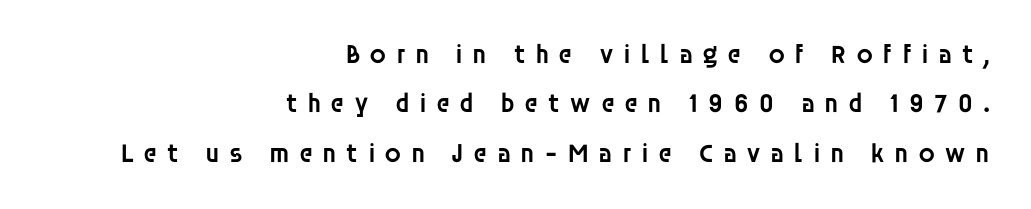
The image shows 27 px text type, upright; set right-aligned, line spacing 1.83x, unusually wide letter spacing (+0.33 em), not underlined.
